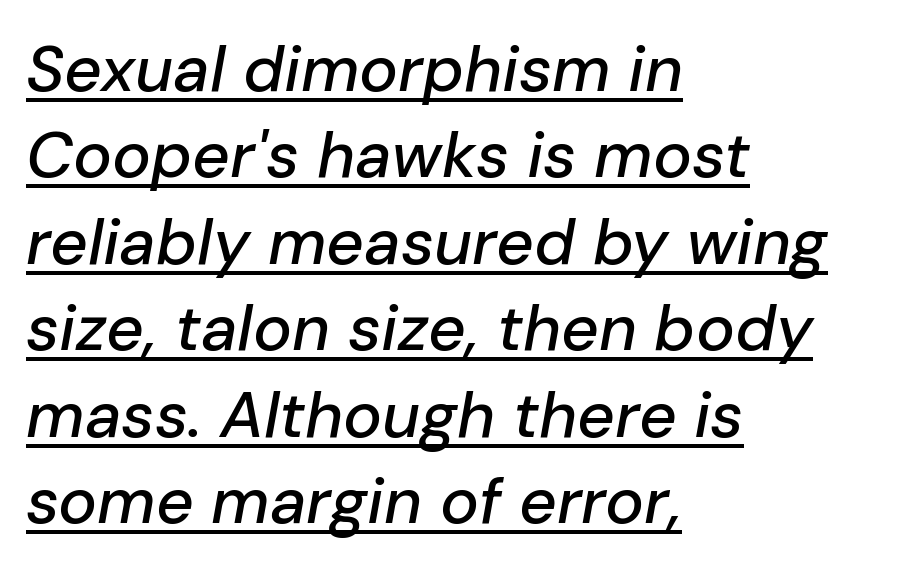
The typography opts for an oblique posture over an upright one. The passage shown has conventional tracking throughout. Does the copy run flush right? No — it runs flush left. The face used here is proportionally spaced, like ordinary book or web type. Beneath each row of characters lies a ruled line.
